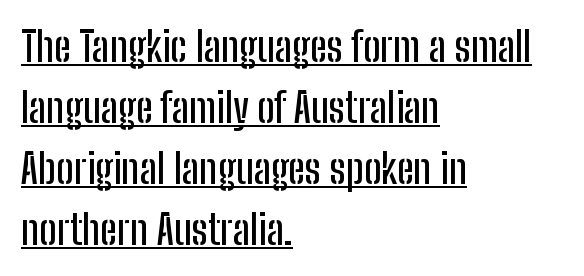
The lines are quadded left. Nothing unusual about the tracking: characters are spaced as the font intends. Is there an underline? Yes — a line sits under the letters. Character widths vary here, with narrow letters taking less room than wide ones.
